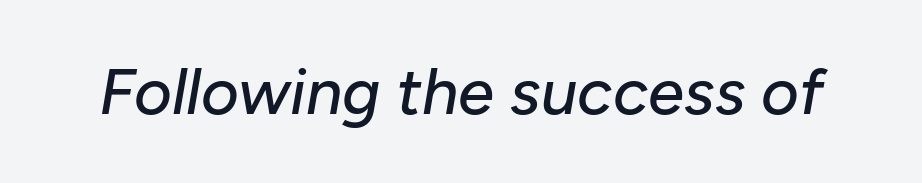
Q: Is the text italic (slanted)? A: Yes, it leans right by about 10 degrees.
Q: Is the text underlined? A: No.
Q: Is the spacing between letters normal or unusually wide? A: Normal.
Q: Width (condensed, normal, or wide)? A: Normal.
Q: Stroke contrast? A: Low.
Q: x-height? A: Medium.
Q: Monospaced? A: No.
